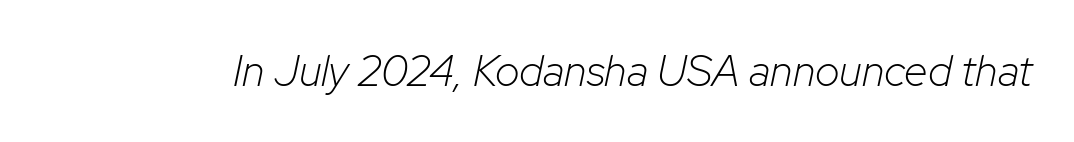
{"italic": "yes", "lean": "right", "slant_degrees": 12, "bold": "no", "weight": "light", "width": "normal", "stroke_contrast": "low", "x_height": "medium", "monospaced": "no", "underline": "no", "letter_spacing": "normal", "letter_spacing_em": 0.0, "glyph_px": 43}
